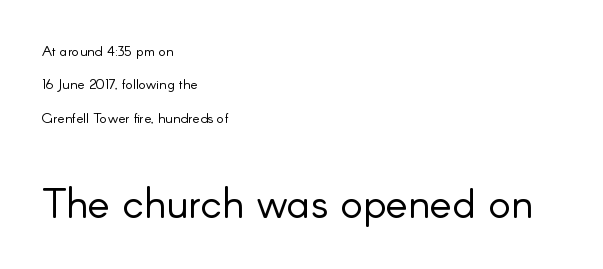
{"serif": "no", "italic": "no", "bold": "no", "weight": "light", "width": "normal", "stroke_contrast": "low", "x_height": "small", "monospaced": "no", "underline": "no", "align": "left", "line_spacing": "loose", "line_spacing_ratio": 2.39, "letter_spacing": "normal", "letter_spacing_em": 0.0, "larger_block": "second", "size_ratio": 3.0, "glyph_px": 42}
